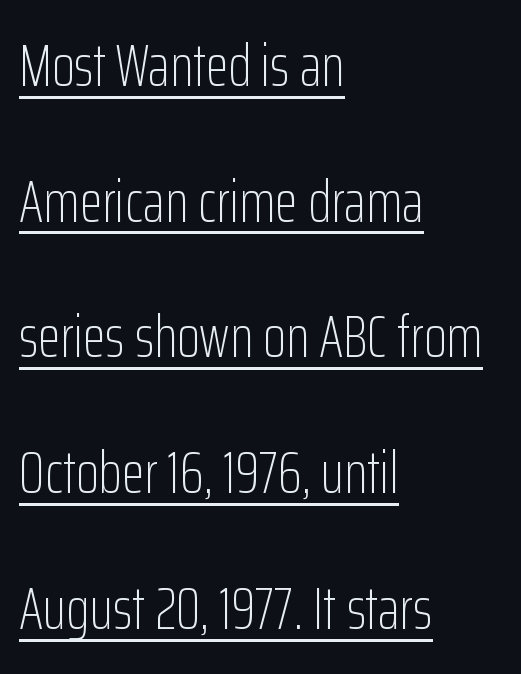
Q: Is the text bold? A: No.
Q: Is the text italic (slanted)? A: No, it is upright.
Q: Is the typeface a serif or a sans-serif typeface? A: Sans-serif.
Q: Is the text underlined? A: Yes.
Q: How is the paragraph aligned? A: Left-aligned.
Q: Is the spacing between letters normal or unusually wide? A: Normal.
Q: Is the spacing between lines tight, normal or loose? A: Loose.
Q: Width (condensed, normal, or wide)? A: Condensed.
Q: Stroke contrast? A: Low.
Q: x-height? A: Medium.
Q: Monospaced? A: No.
